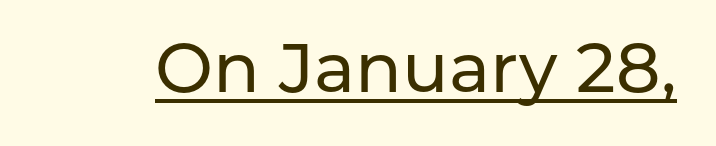
The image shows 69 px sans-serif type, upright; set normal letter spacing, underlined; low stroke contrast and a medium x-height.
